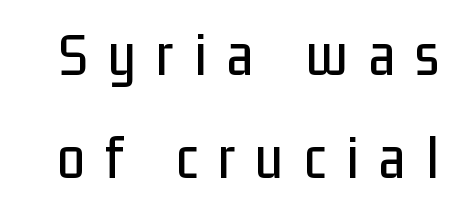
Q: Is the text italic (slanted)? A: No, it is upright.
Q: Is the typeface a serif or a sans-serif typeface? A: Sans-serif.
Q: Is the text underlined? A: No.
Q: Is the spacing between letters normal or unusually wide? A: Unusually wide.
Q: Is the spacing between lines tight, normal or loose? A: Normal.
Q: Width (condensed, normal, or wide)? A: Condensed.
Q: Stroke contrast? A: Low.
Q: x-height? A: Medium.
Q: Monospaced? A: No.
